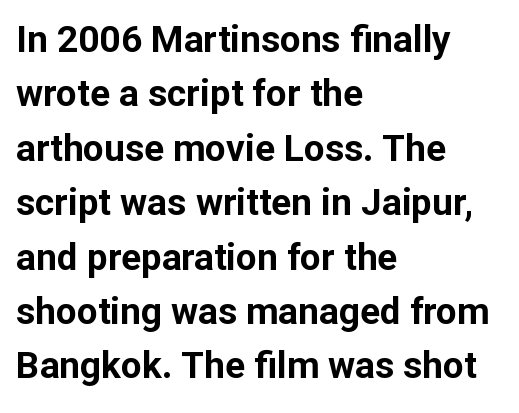
Spacing verdict: proportional, widths tailored to each character. A typesetter would call this zero additional tracking. How heavy is the stroke? Heavy — this is a bold. Compared with a centered layout, this one pins lines to the left instead.
